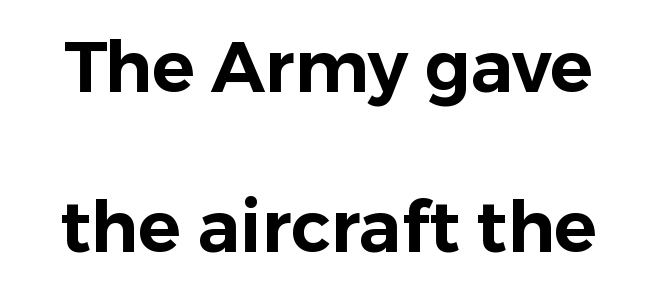
The letters stand upright; this is a roman face. The horizontal fit of the characters is conventional and even. Descenders are the only things crossing below the line. Stroke terminals: plain, sans-serif. If you measured baseline to baseline, you'd find a long distance.
